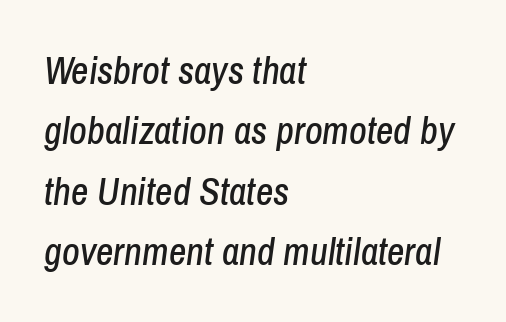
Each row of text sits above clean, open space. This sample uses plain, unmodified letter spacing. Rows of type keep a routine distance in the vertical direction. The text carries the slant typical of an italic or oblique font. This sample has the flowing, uneven cadence of proportional lettering.
